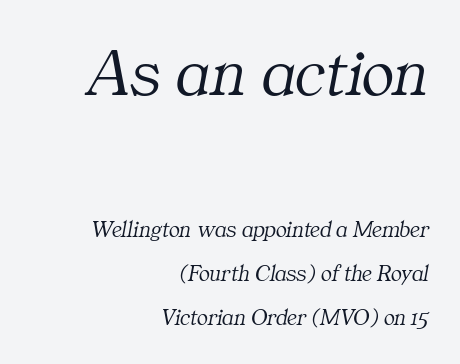
Q: Is the text bold? A: No.
Q: Is the text italic (slanted)? A: Yes, it leans right by about 11 degrees.
Q: Is the typeface a serif or a sans-serif typeface? A: Serif.
Q: Is the text underlined? A: No.
Q: How is the paragraph aligned? A: Right-aligned.
Q: Is the spacing between letters normal or unusually wide? A: Normal.
Q: Is the spacing between lines tight, normal or loose? A: Loose.
Q: Which block of text is set in a larger size, the first (top) or the second (bottom)? A: The first (top) one.
Q: Width (condensed, normal, or wide)? A: Normal.
Q: Stroke contrast? A: Medium.
Q: x-height? A: Medium.
Q: Monospaced? A: No.
